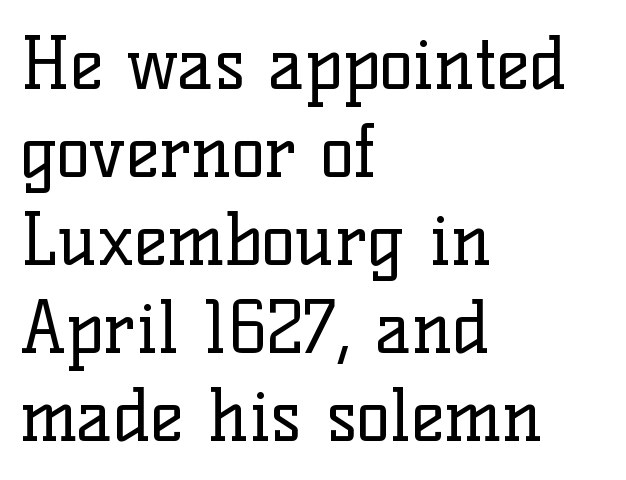
{"serif": "yes", "italic": "no", "bold": "no", "weight": "regular", "width": "normal", "stroke_contrast": "low", "x_height": "medium", "monospaced": "no", "underline": "no", "align": "left", "line_spacing_ratio": 1.24, "letter_spacing": "normal", "letter_spacing_em": 0.0, "glyph_px": 71}
